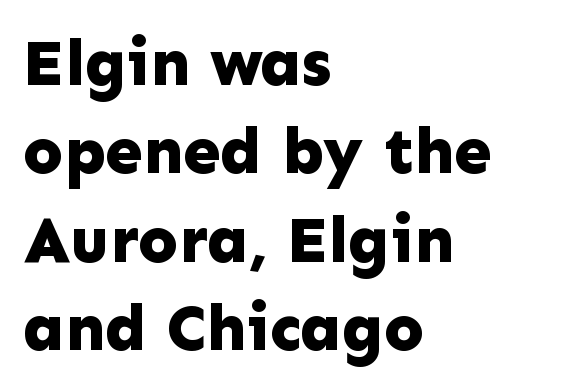
Q: Is the text bold? A: Yes.
Q: Is the text italic (slanted)? A: No, it is upright.
Q: Is the typeface a serif or a sans-serif typeface? A: Sans-serif.
Q: Is the text underlined? A: No.
Q: How is the paragraph aligned? A: Left-aligned.
Q: Is the spacing between letters normal or unusually wide? A: Normal.
Q: Is the spacing between lines tight, normal or loose? A: Normal.
Q: Width (condensed, normal, or wide)? A: Normal.
Q: Stroke contrast? A: Low.
Q: x-height? A: Medium.
Q: Monospaced? A: No.
